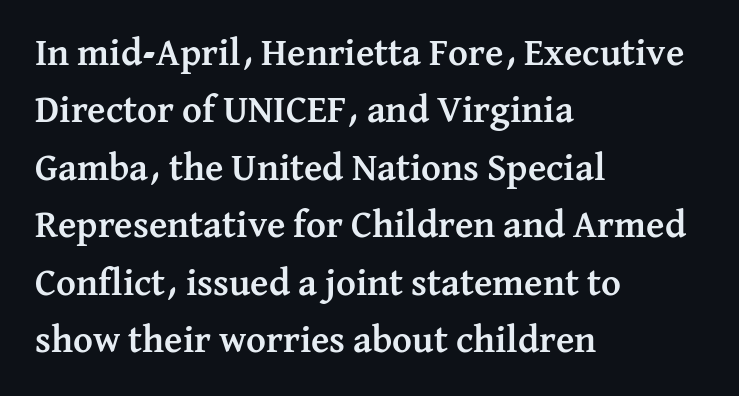
Typeset ragged right — the left edge is the straight one. Does the lettering tilt? It doesn't — this is upright. Think of a printed novel: that variable character pitch is what you see here. This is heavy type, rendered in bold.
